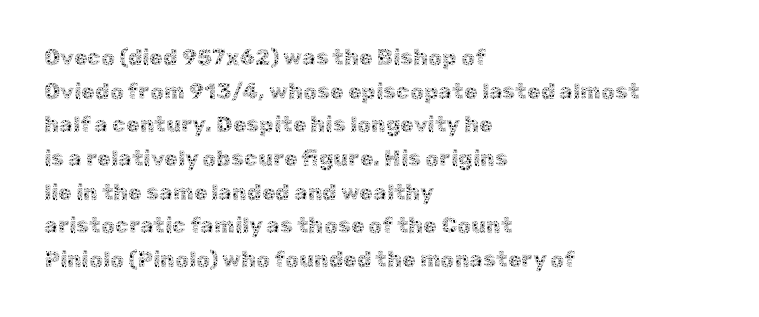
Q: Is the text bold? A: No.
Q: Is the text italic (slanted)? A: No, it is upright.
Q: Is the text underlined? A: No.
Q: How is the paragraph aligned? A: Left-aligned.
Q: Is the spacing between letters normal or unusually wide? A: Normal.
Q: Is the spacing between lines tight, normal or loose? A: Normal.
